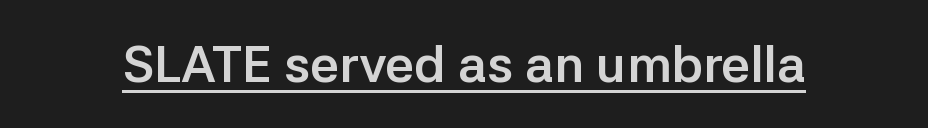
The image shows 51 px semibold sans-serif type, upright; set normal letter spacing, underlined; low stroke contrast and a medium x-height.
